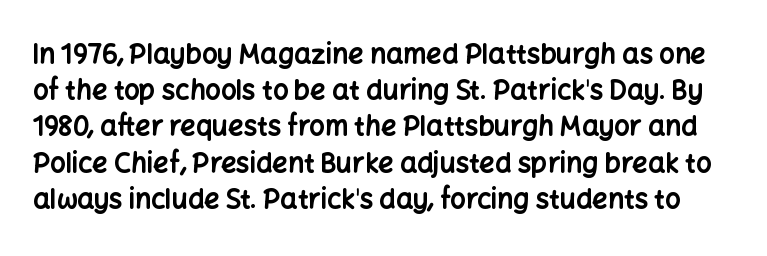
The image shows 27 px bold type, upright; set normal line spacing (1.34x), normal letter spacing, not underlined.
